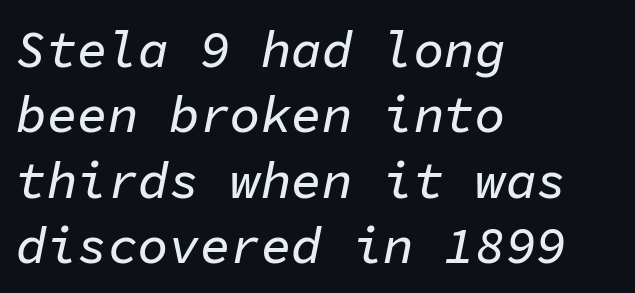
Q: Is the text italic (slanted)? A: Yes, it leans right by about 11 degrees.
Q: Is the text underlined? A: No.
Q: How is the paragraph aligned? A: Left-aligned.
Q: Is the spacing between letters normal or unusually wide? A: Normal.
Q: Is the spacing between lines tight, normal or loose? A: Normal.
Q: Width (condensed, normal, or wide)? A: Normal.
Q: Stroke contrast? A: Low.
Q: x-height? A: Medium.
Q: Monospaced? A: Yes.
